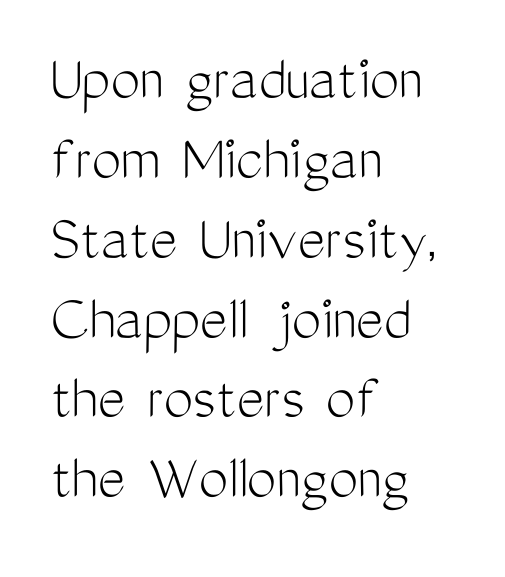
The image shows 66 px light, condensed sans-serif type, upright; set left-aligned, line spacing 1.21x, normal letter spacing, not underlined; medium stroke contrast and a medium x-height.
